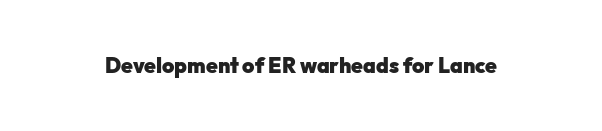
The image shows 21 px bold type, upright; set normal letter spacing, not underlined.
